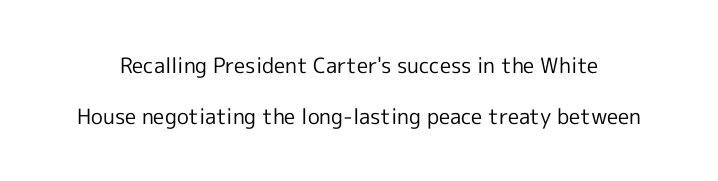
The image shows 21 px text type, upright; set loose line spacing (2.41x), normal letter spacing, not underlined.
